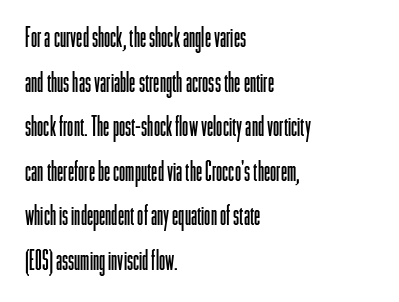
Q: Is the text bold? A: No.
Q: Is the text italic (slanted)? A: No, it is upright.
Q: Is the typeface a serif or a sans-serif typeface? A: Sans-serif.
Q: Is the text underlined? A: No.
Q: How is the paragraph aligned? A: Left-aligned.
Q: Is the spacing between letters normal or unusually wide? A: Normal.
Q: Is the spacing between lines tight, normal or loose? A: Normal.
Q: Width (condensed, normal, or wide)? A: Condensed.
Q: Stroke contrast? A: Low.
Q: x-height? A: Medium.
Q: Monospaced? A: No.
